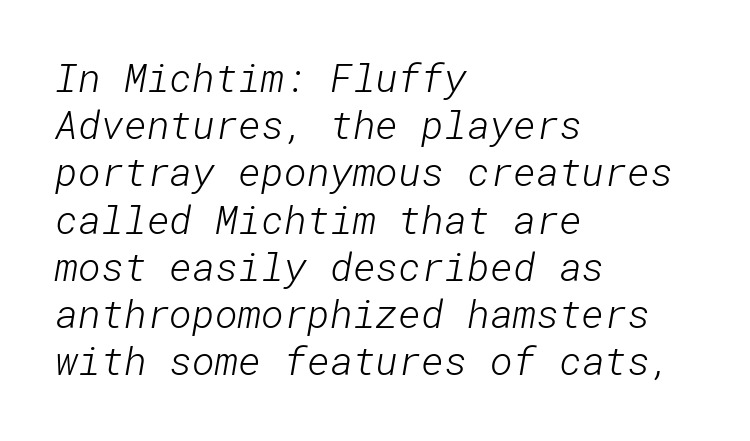
These glyphs show unthickened strokes, regular width or finer. The space beneath each line is pristine and unruled. Nothing sits at the stroke ends, so this counts as sans-serif. Line starts are locked; line ends wander.
